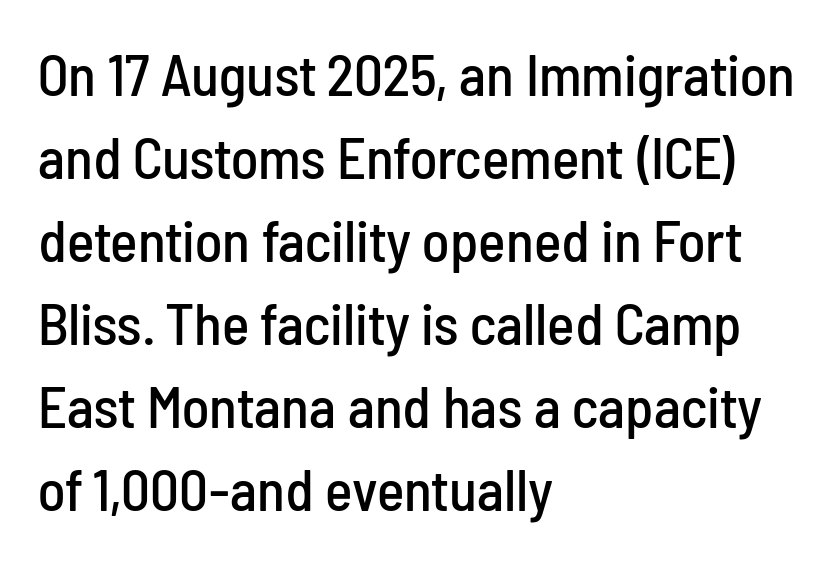
The image shows 58 px condensed sans-serif type, upright; set left-aligned, normal line spacing (1.43x), normal letter spacing, not underlined; low stroke contrast and a medium x-height.
